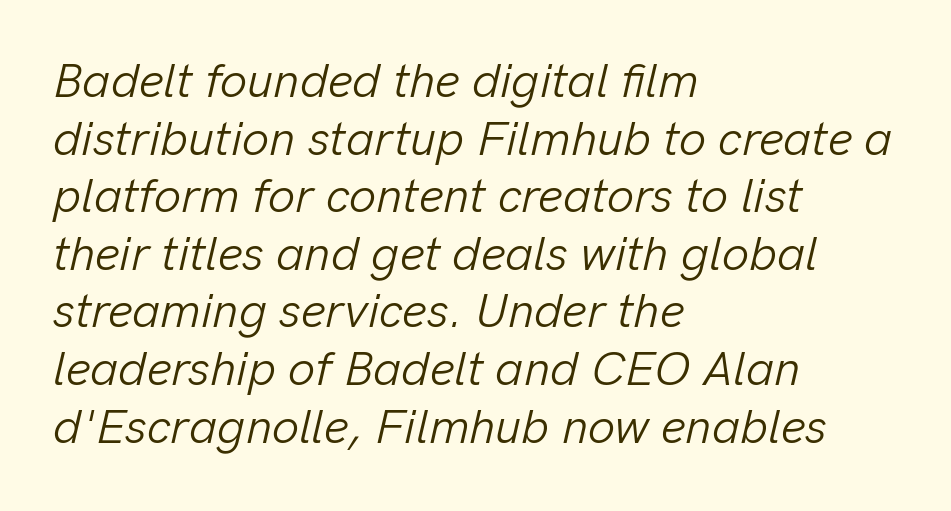
The font sits on the lighter half of the weight spectrum, regular included. This sample uses plain, unmodified letter spacing. You could not count columns in this text — the font is proportionally spaced. The paragraph shown leans on its left margin. Is the type slanted? Yes — the strokes lean at a clear angle. The strip under each line holds only bare page.
